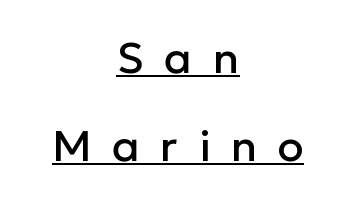
Every character sits straight up, as roman type does. A typesetter would call this leading open, well beyond the default. Students, note that the glyphs here are deliberately spaced far apart. The sample's only ornament is a line tracing under the words.
